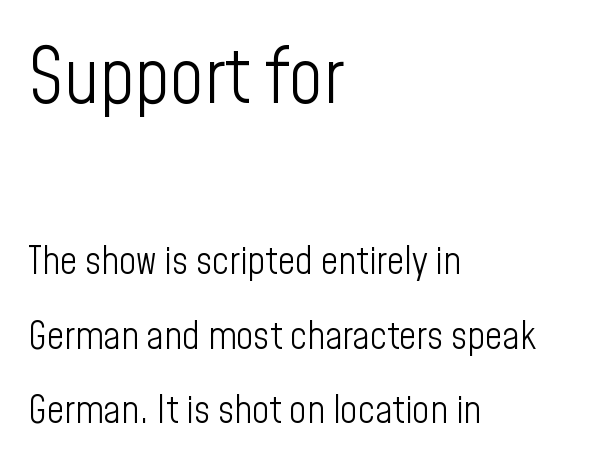
{"serif": "no", "italic": "no", "bold": "no", "weight": "light", "width": "condensed", "stroke_contrast": "low", "x_height": "medium", "monospaced": "no", "underline": "no", "align": "left", "line_spacing": "loose", "line_spacing_ratio": 1.97, "letter_spacing": "normal", "letter_spacing_em": 0.0, "larger_block": "first", "size_ratio": 1.97, "glyph_px": 75}
